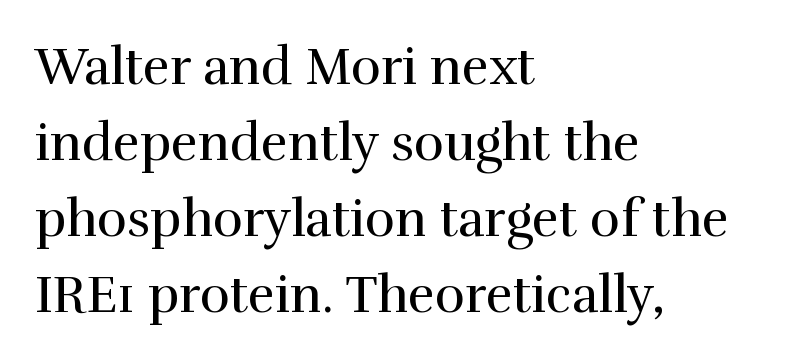
The image shows 51 px regular-weight serif type, upright; set left-aligned, normal line spacing (1.49x), normal letter spacing, not underlined; a medium x-height.
